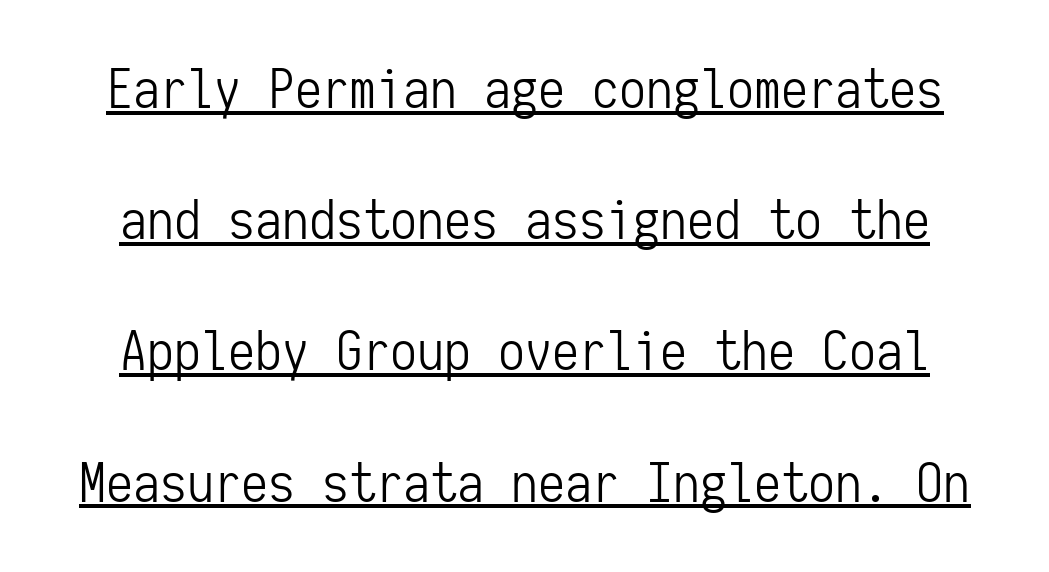
{"serif": "no", "italic": "no", "bold": "no", "weight": "light", "width": "condensed", "stroke_contrast": "low", "x_height": "medium", "monospaced": "yes", "underline": "yes", "line_spacing": "loose", "line_spacing_ratio": 2.43, "letter_spacing": "normal", "letter_spacing_em": 0.0, "glyph_px": 54}
